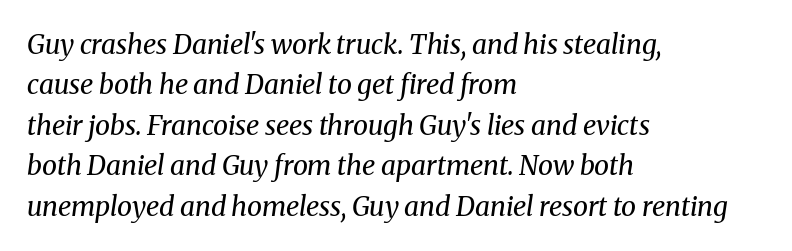
Q: Is the text bold? A: No.
Q: Is the text italic (slanted)? A: Yes, it leans right by about 8 degrees.
Q: Is the text underlined? A: No.
Q: How is the paragraph aligned? A: Left-aligned.
Q: Is the spacing between letters normal or unusually wide? A: Normal.
Q: Is the spacing between lines tight, normal or loose? A: Normal.
